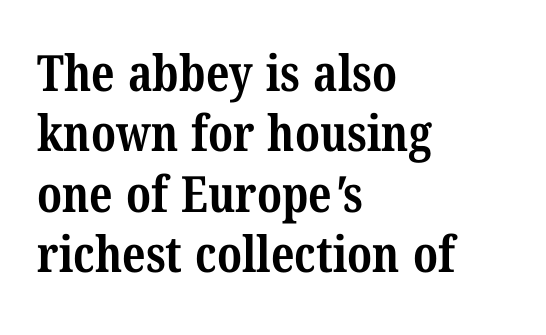
Looks like regular typesetting: each glyph gets only the width it needs. Each glyph is drawn with heavy, bold strokes. The lines in this sample share a left origin and differ only in where they stop. Clear beneath every line of the passage.
